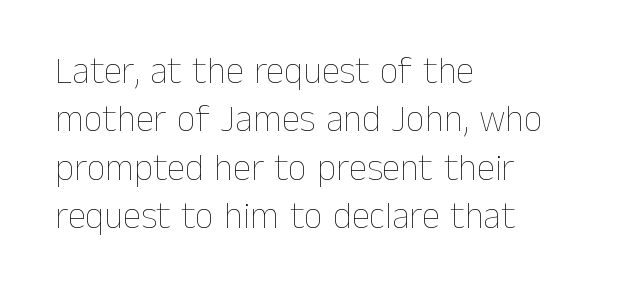
Q: Is the text bold? A: No.
Q: Is the text italic (slanted)? A: No, it is upright.
Q: Is the text underlined? A: No.
Q: How is the paragraph aligned? A: Left-aligned.
Q: Is the spacing between letters normal or unusually wide? A: Normal.
Q: Is the spacing between lines tight, normal or loose? A: Normal.
Q: Width (condensed, normal, or wide)? A: Normal.
Q: Stroke contrast? A: Low.
Q: x-height? A: Medium.
Q: Monospaced? A: No.
